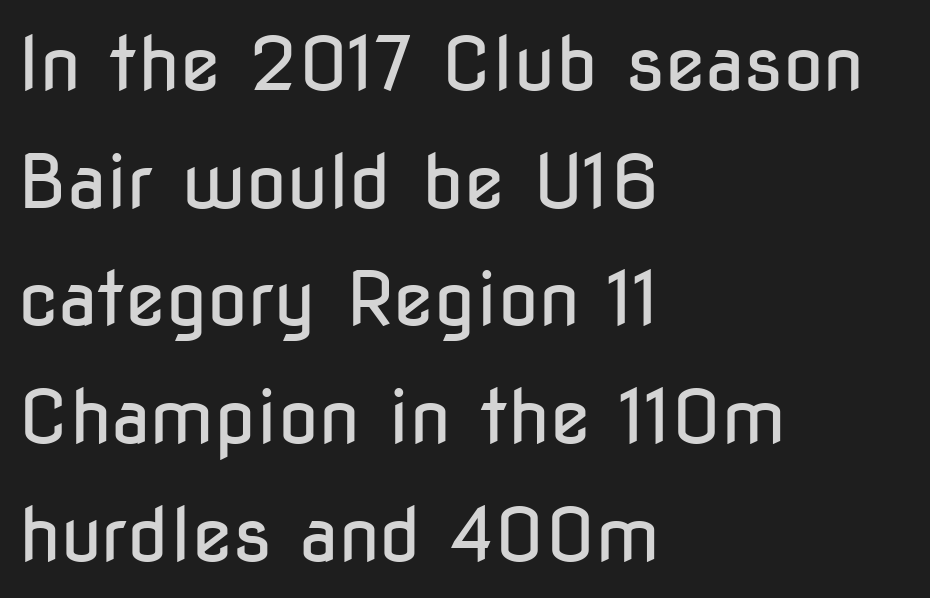
Regarding leading, the lines here are spaced in the standard way. The letters look calm and open, with moderate or lighter stems. No extra tracking has been applied to these lines. This is roman type, the default non-slanted kind.
